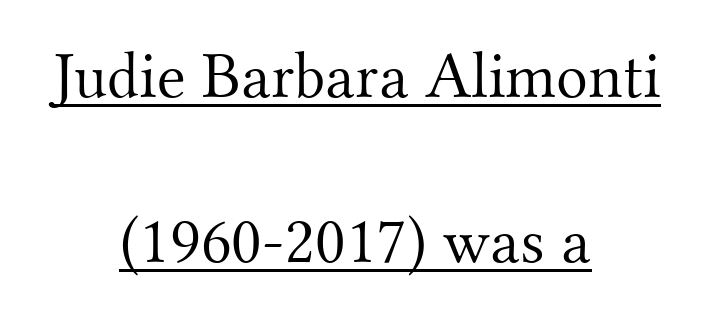
The compositor balanced each line on the midline. Tracking here is standard; glyphs follow each other at the usual distance. The designer went with a serif here, giving each stem small feet. Check the space under the baseline: a stroke is drawn there.
